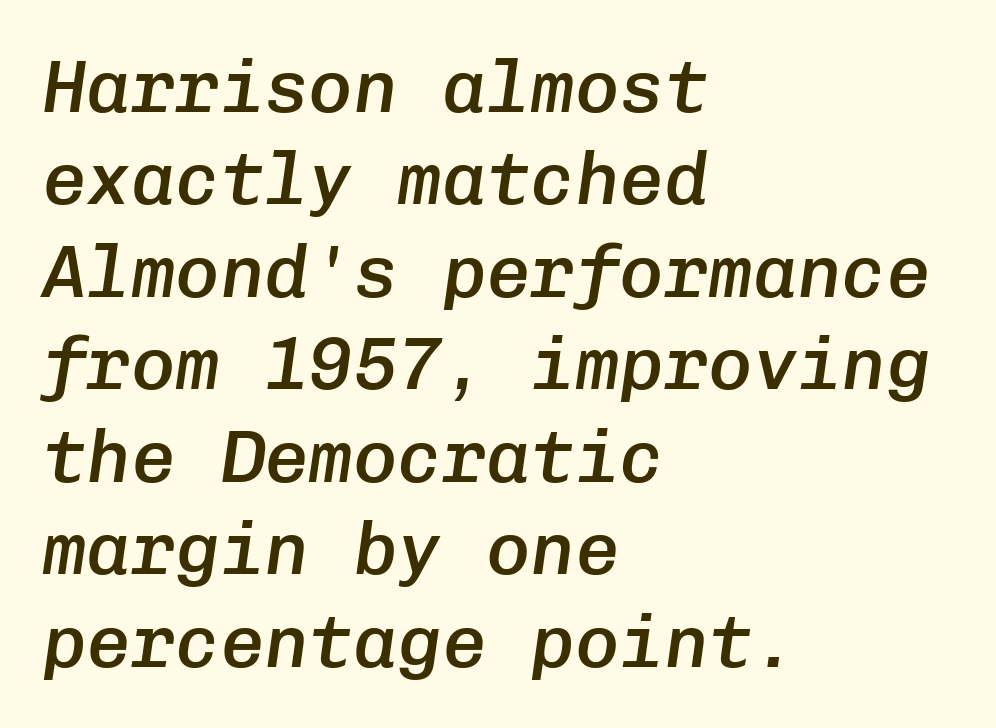
Quick note: interline space is typical. Observe the lean: these are italic letterforms. In CSS terms this would be text-align: left. Type without underlining.
